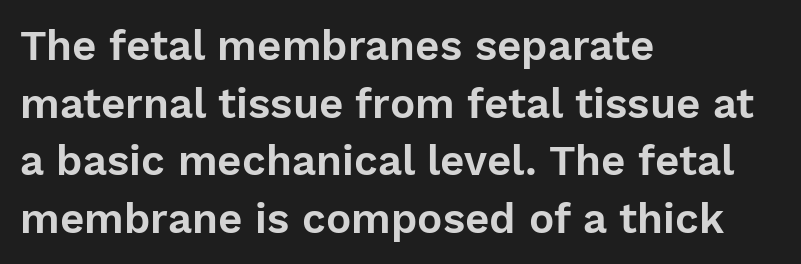
Q: Is the text italic (slanted)? A: No, it is upright.
Q: Is the typeface a serif or a sans-serif typeface? A: Sans-serif.
Q: Is the text underlined? A: No.
Q: How is the paragraph aligned? A: Left-aligned.
Q: Is the spacing between letters normal or unusually wide? A: Normal.
Q: Is the spacing between lines tight, normal or loose? A: Normal.
Q: Width (condensed, normal, or wide)? A: Normal.
Q: Stroke contrast? A: Low.
Q: x-height? A: Medium.
Q: Monospaced? A: No.
